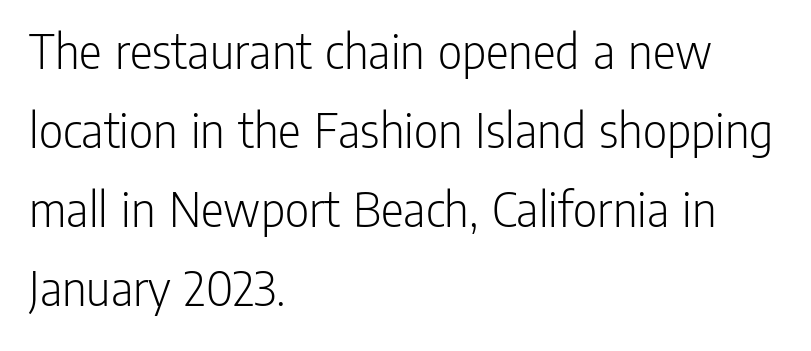
No italicization has been applied; the sample stays upright. The gaps between neighbouring characters are ordinary and unremarkable. Anything drawn beneath the words? Only blank space. Look at the bottom of the vertical strokes: they stop flat, with no serifs. On a weight scale, this lands at 450 or below.
